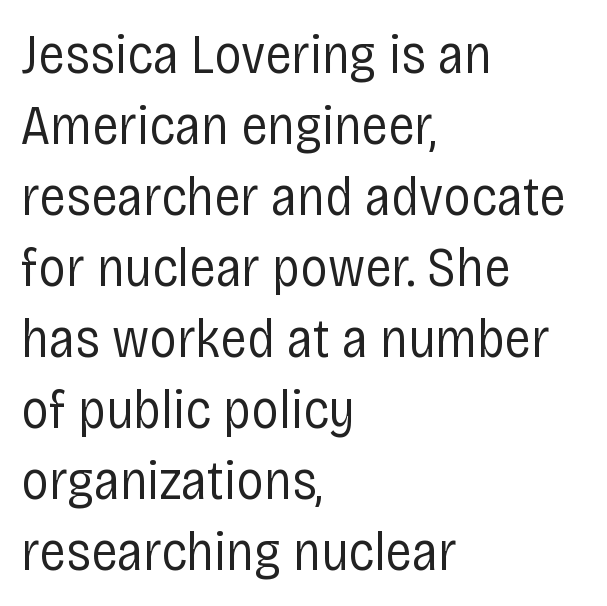
Q: Is the text bold? A: No.
Q: Is the text italic (slanted)? A: No, it is upright.
Q: Is the typeface a serif or a sans-serif typeface? A: Sans-serif.
Q: Is the text underlined? A: No.
Q: How is the paragraph aligned? A: Left-aligned.
Q: Is the spacing between letters normal or unusually wide? A: Normal.
Q: Is the spacing between lines tight, normal or loose? A: Normal.
Q: Width (condensed, normal, or wide)? A: Condensed.
Q: Stroke contrast? A: Low.
Q: x-height? A: Large.
Q: Monospaced? A: No.
